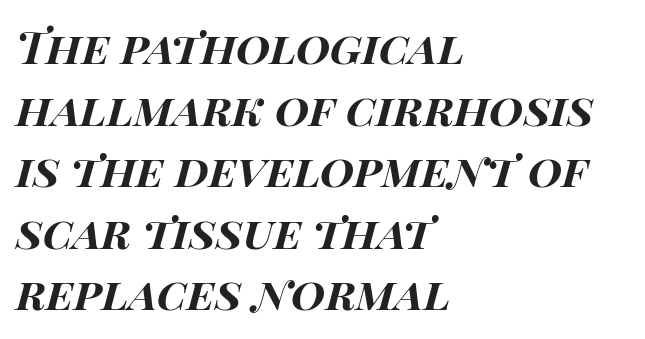
The image shows 44 px bold, wide type, italic (leaning right); set left-aligned, normal line spacing (1.4x), normal letter spacing, not underlined; high stroke contrast and a large x-height.
